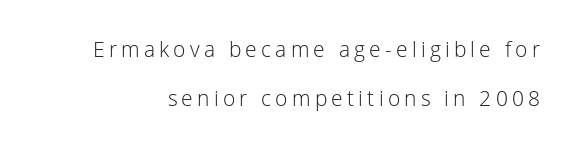
{"italic": "no", "bold": "no", "underline": "no", "line_spacing": "loose", "line_spacing_ratio": 2.31, "letter_spacing": "wide", "letter_spacing_em": 0.2, "glyph_px": 21}
